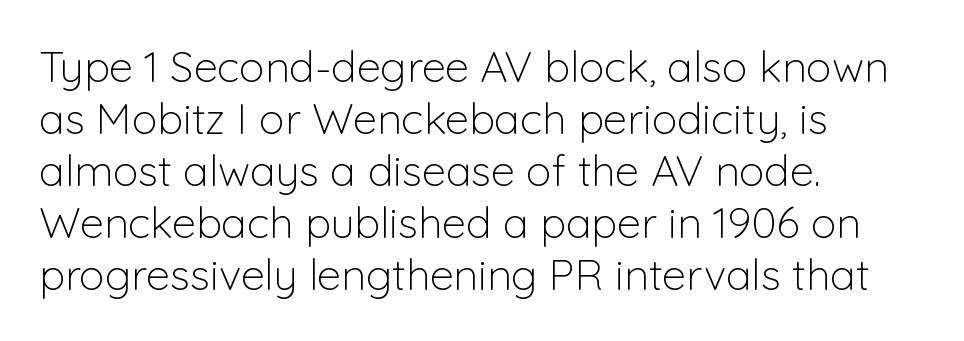
A typesetter would label this face a sans. Does extra space separate the letters? No, they use regular spacing. Casual observation: everything's shoved over to the left. Honestly, there is no underline to notice here at all.
